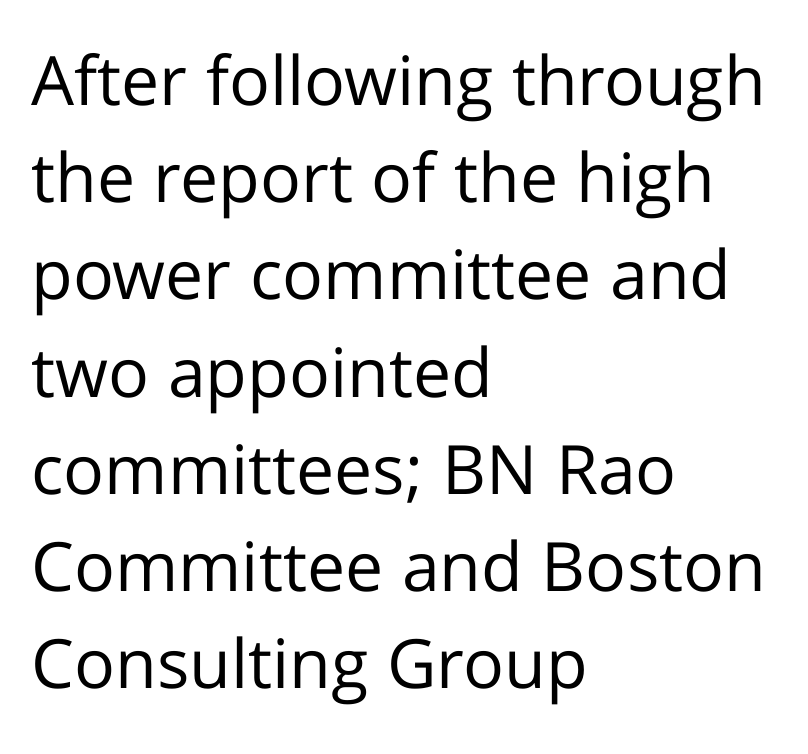
{"serif": "no", "italic": "no", "bold": "no", "weight": "regular", "width": "normal", "stroke_contrast": "low", "x_height": "medium", "monospaced": "no", "underline": "no", "align": "left", "line_spacing": "normal", "line_spacing_ratio": 1.43, "letter_spacing": "normal", "letter_spacing_em": 0.0, "glyph_px": 68}
